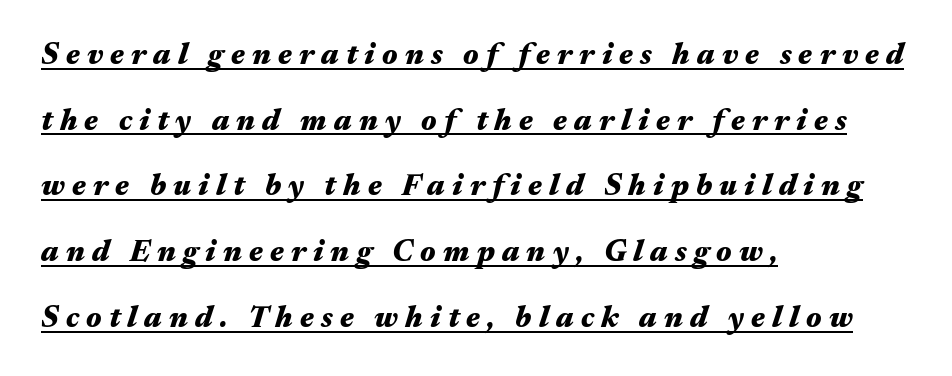
{"italic": "yes", "lean": "right", "slant_degrees": 17, "bold": "yes", "weight": "heavy", "width": "wide", "stroke_contrast": "medium", "x_height": "medium", "monospaced": "no", "underline": "yes", "align": "left", "line_spacing": "loose", "line_spacing_ratio": 2.19, "letter_spacing": "wide", "letter_spacing_em": 0.24, "glyph_px": 30}
